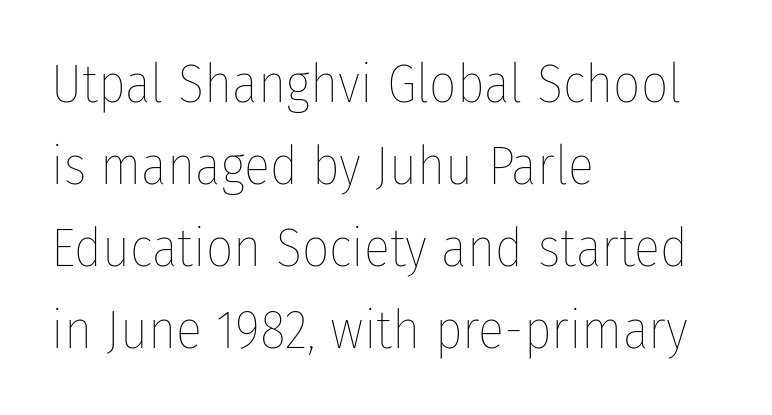
The rendering uses natural spacing where letterforms have individual widths. The strokes are not fattened; the text isn't bold. Students, observe: this is what conventionally led text looks like. Students, note that the glyphs here touch the page at normal intervals. The typography opts for an upright posture over an oblique one. The paragraph shown leans on its left margin.
